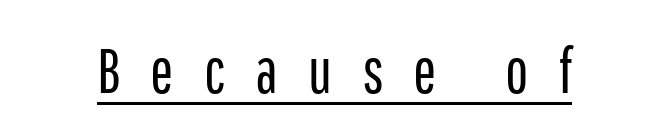
{"serif": "no", "italic": "no", "bold": "no", "weight": "regular", "width": "condensed", "stroke_contrast": "low", "x_height": "medium", "monospaced": "no", "underline": "yes", "letter_spacing": "wide", "letter_spacing_em": 0.48, "glyph_px": 62}
